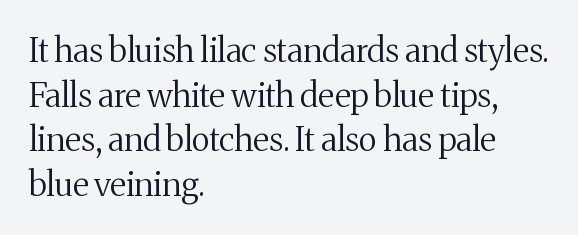
Q: Is the text bold? A: No.
Q: Is the text italic (slanted)? A: No, it is upright.
Q: Is the typeface a serif or a sans-serif typeface? A: Serif.
Q: Is the text underlined? A: No.
Q: How is the paragraph aligned? A: Left-aligned.
Q: Is the spacing between letters normal or unusually wide? A: Normal.
Q: Is the spacing between lines tight, normal or loose? A: Normal.
Q: Width (condensed, normal, or wide)? A: Normal.
Q: Stroke contrast? A: Medium.
Q: x-height? A: Medium.
Q: Monospaced? A: No.
